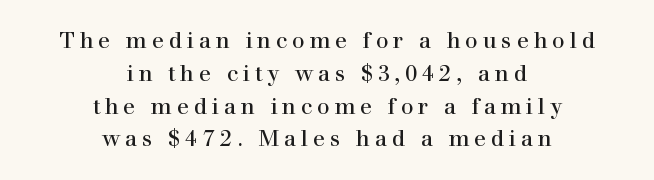
The image shows 22 px text type, upright; set centered, normal line spacing (1.49x), unusually wide letter spacing (+0.22 em), not underlined.
